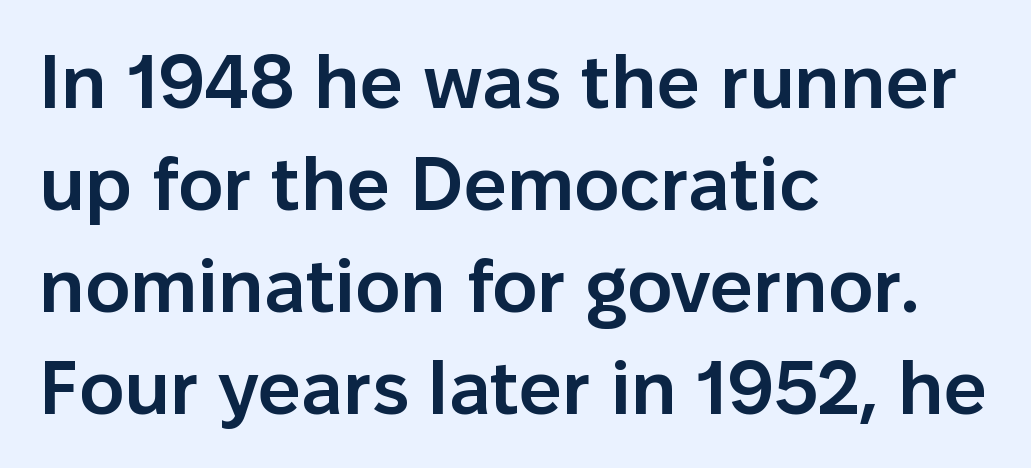
{"serif": "no", "italic": "no", "bold": "semi", "weight": "semibold", "width": "normal", "stroke_contrast": "low", "x_height": "medium", "monospaced": "no", "underline": "no", "align": "left", "line_spacing": "normal", "line_spacing_ratio": 1.34, "letter_spacing": "normal", "letter_spacing_em": 0.0, "glyph_px": 76}
